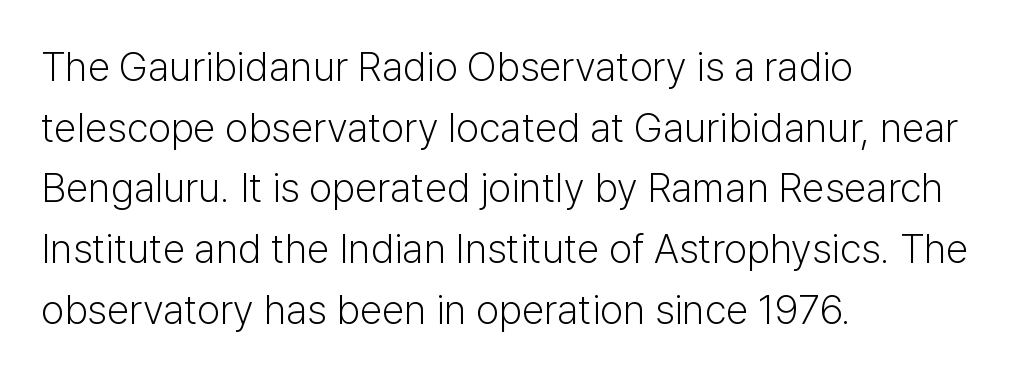
The image shows 41 px light sans-serif type, upright; set left-aligned, normal line spacing (1.48x), normal letter spacing, not underlined; low stroke contrast and a medium x-height.
